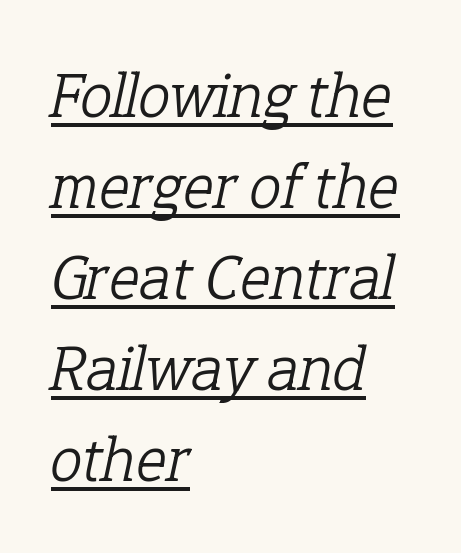
The image shows 65 px light serif type, italic (leaning right); set left-aligned, normal line spacing (1.4x), normal letter spacing, underlined; low stroke contrast and a medium x-height.
